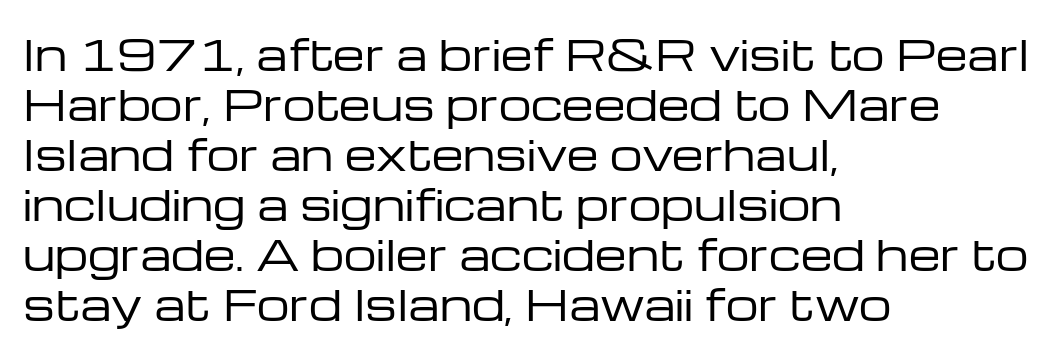
The image shows 41 px regular-weight, wide sans-serif type, upright; set left-aligned, line spacing 1.22x, normal letter spacing, not underlined; low stroke contrast and a medium x-height.
